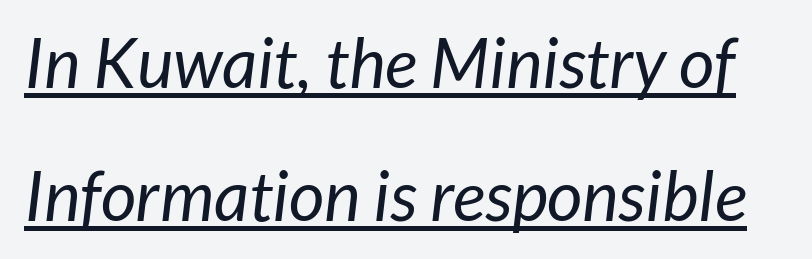
{"serif": "no", "bold": "no", "weight": "regular", "width": "normal", "stroke_contrast": "low", "x_height": "medium", "monospaced": "no", "underline": "yes", "line_spacing": "loose", "line_spacing_ratio": 1.93, "letter_spacing": "normal", "letter_spacing_em": 0.0, "glyph_px": 69}
